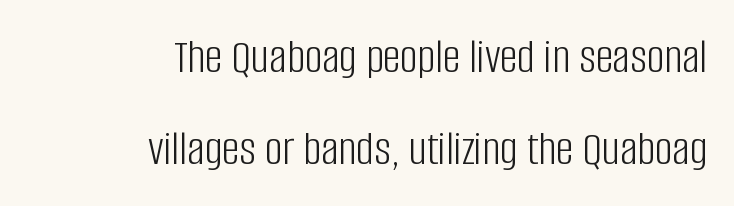
{"serif": "no", "italic": "no", "bold": "no", "weight": "light", "width": "condensed", "stroke_contrast": "low", "x_height": "large", "monospaced": "no", "underline": "no", "align": "right", "line_spacing_ratio": 1.87, "letter_spacing": "normal", "letter_spacing_em": 0.0, "glyph_px": 49}
